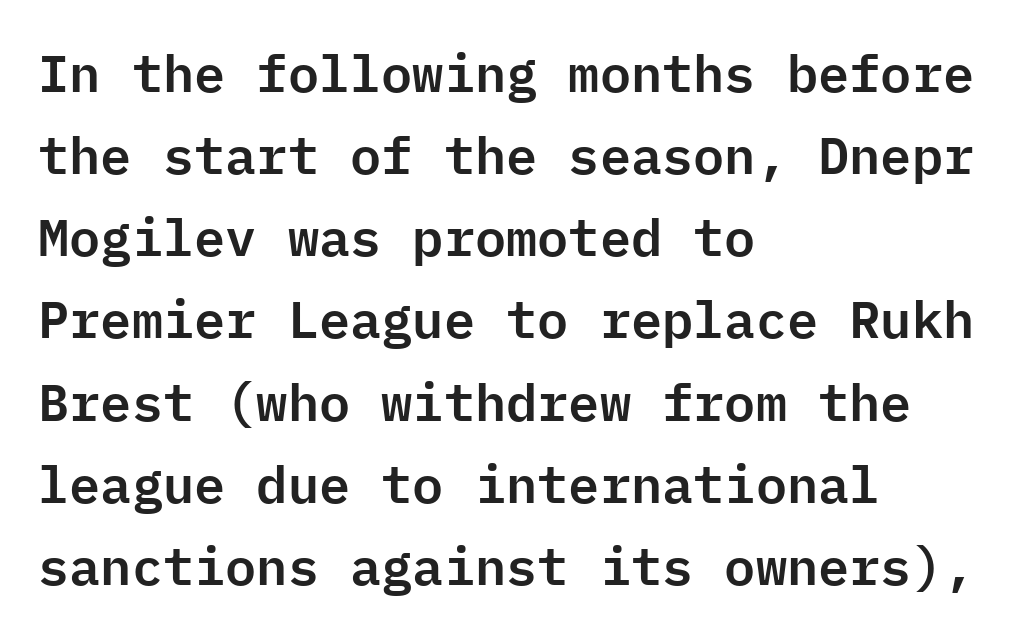
Q: Is the text italic (slanted)? A: No, it is upright.
Q: Is the typeface a serif or a sans-serif typeface? A: Sans-serif.
Q: Is the text underlined? A: No.
Q: How is the paragraph aligned? A: Left-aligned.
Q: Is the spacing between letters normal or unusually wide? A: Normal.
Q: Is the spacing between lines tight, normal or loose? A: Normal.
Q: Width (condensed, normal, or wide)? A: Normal.
Q: Stroke contrast? A: Low.
Q: x-height? A: Medium.
Q: Monospaced? A: Yes.
